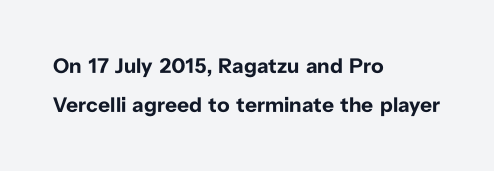
Every letter is thick-stroked: bold, no question. The passage shown has conventional tracking throughout. Unlike italic type, these characters show no tilt at all. Unmarked baselines from the first word to the last.
